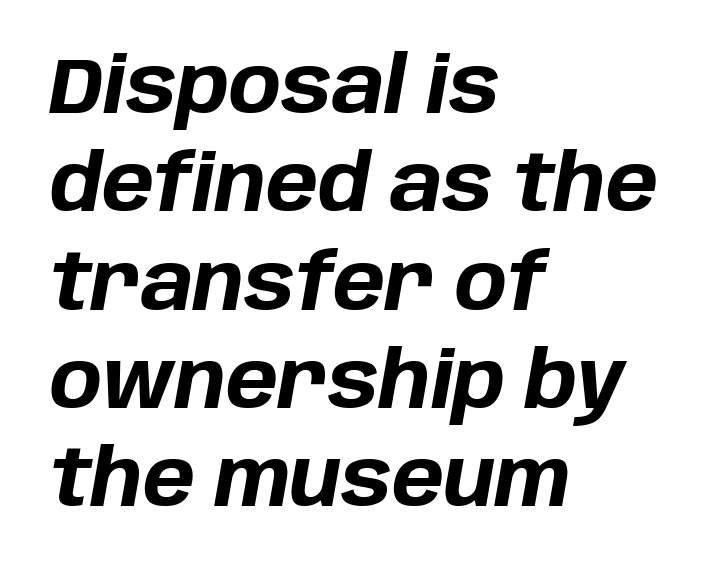
The image shows 78 px bold type, italic (leaning right); set left-aligned, normal line spacing (1.26x), normal letter spacing, not underlined; low stroke contrast and a large x-height.
